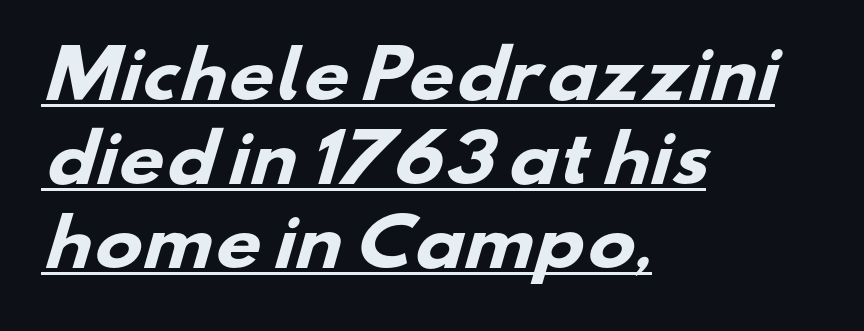
Stroke terminals: plain, sans-serif. Students, note that the glyphs here touch the page at normal intervals. The lines sit at an ordinary, default distance from one another. Here the designer chose a conventional face with non-uniform glyph widths. These words are printed bold, with thick strokes throughout.
